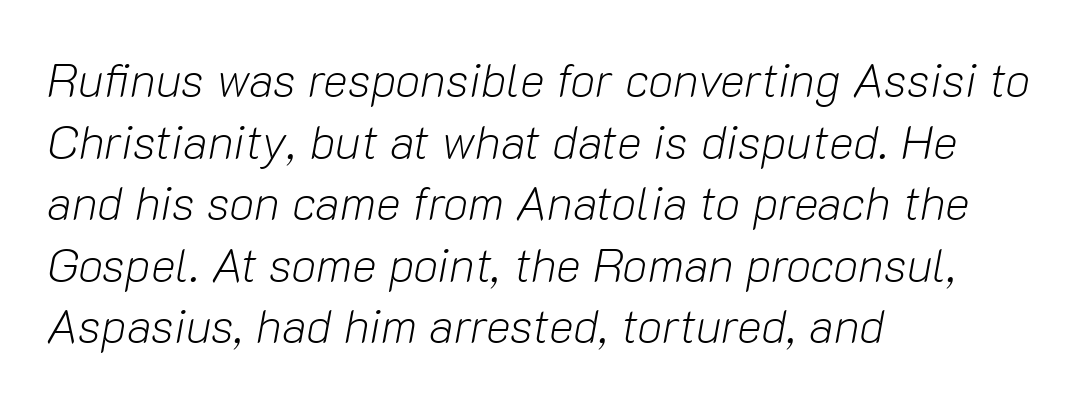
{"italic": "yes", "lean": "right", "slant_degrees": 10, "bold": "no", "weight": "light", "width": "normal", "stroke_contrast": "low", "x_height": "medium", "monospaced": "no", "underline": "no", "align": "left", "line_spacing": "normal", "line_spacing_ratio": 1.31, "letter_spacing": "normal", "letter_spacing_em": 0.0, "glyph_px": 47}
